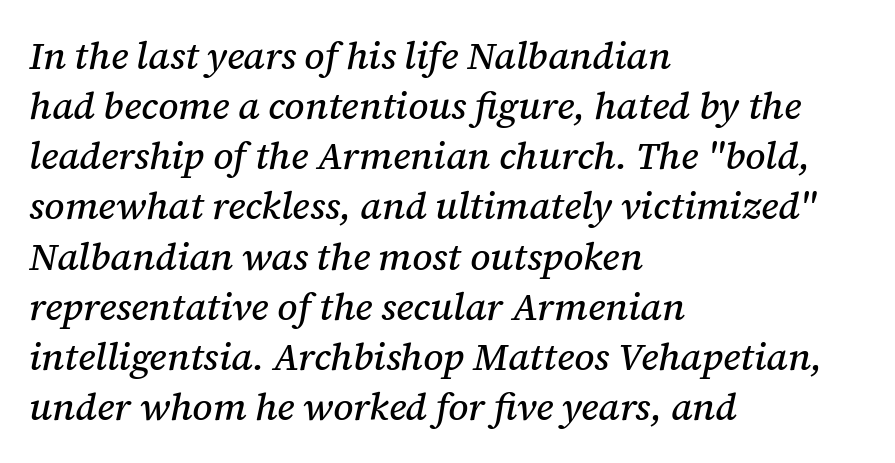
The image shows 38 px serif type, italic (leaning right); set left-aligned, normal line spacing (1.32x), normal letter spacing, not underlined; medium stroke contrast and a medium x-height.
